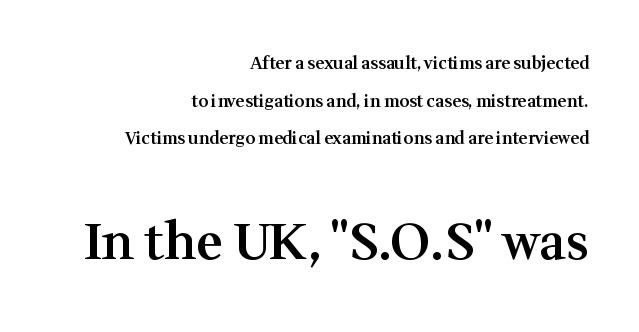
{"serif": "yes", "italic": "no", "bold": "semi", "weight": "semibold", "width": "normal", "stroke_contrast": "medium", "x_height": "medium", "monospaced": "no", "underline": "no", "align": "right", "line_spacing": "loose", "line_spacing_ratio": 2.21, "letter_spacing": "normal", "letter_spacing_em": 0.0, "larger_block": "second", "size_ratio": 3.0, "glyph_px": 51}
